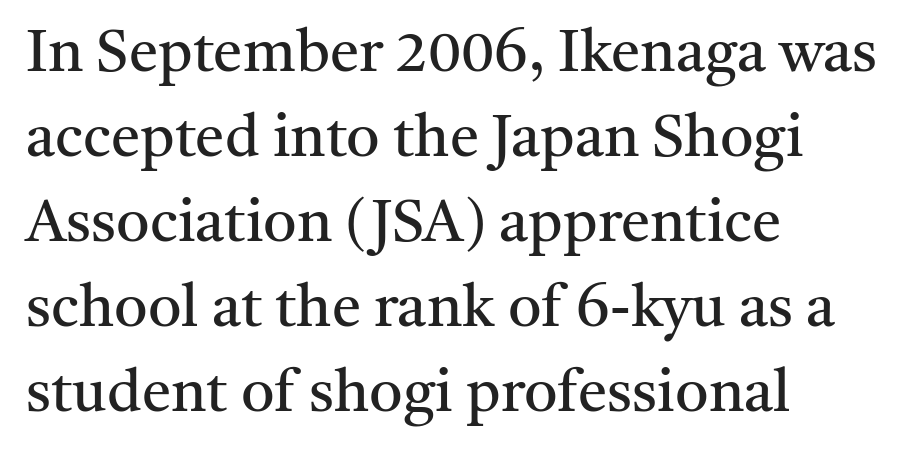
{"serif": "yes", "italic": "no", "bold": "no", "weight": "regular", "width": "normal", "stroke_contrast": "medium", "x_height": "medium", "monospaced": "no", "underline": "no", "align": "left", "line_spacing": "normal", "line_spacing_ratio": 1.44, "letter_spacing": "normal", "letter_spacing_em": 0.0, "glyph_px": 59}
